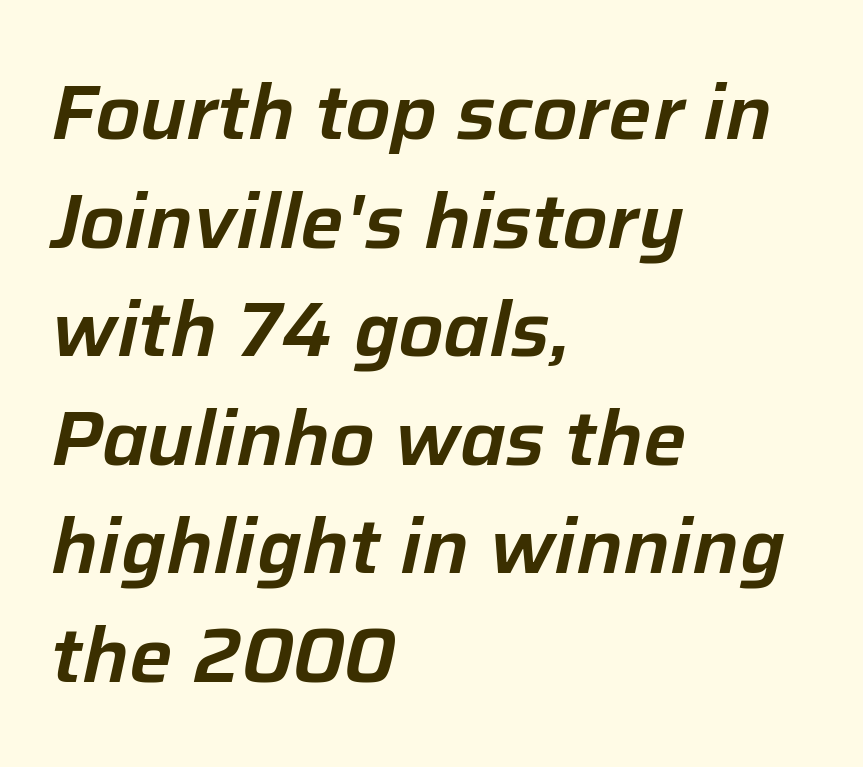
{"italic": "yes", "lean": "right", "slant_degrees": 12, "width": "normal", "stroke_contrast": "low", "x_height": "medium", "monospaced": "no", "underline": "no", "align": "left", "line_spacing": "normal", "line_spacing_ratio": 1.41, "letter_spacing": "normal", "letter_spacing_em": 0.0, "glyph_px": 77}
